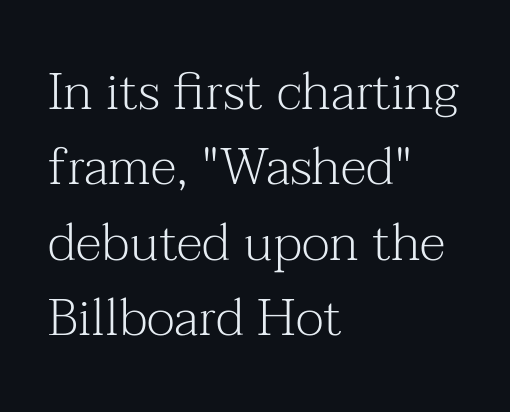
The image shows 52 px light serif type, upright; set left-aligned, normal line spacing (1.45x), normal letter spacing, not underlined; medium stroke contrast and a medium x-height.
